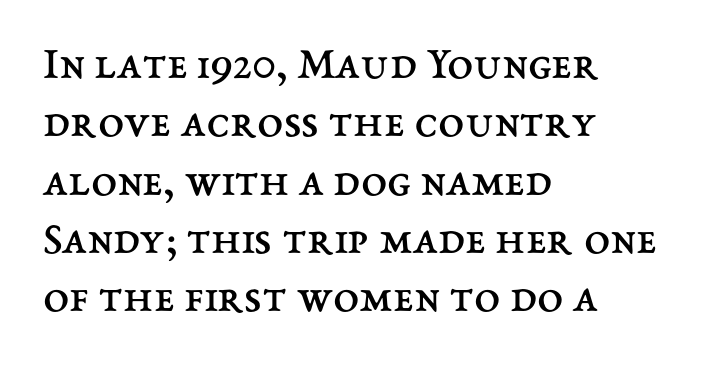
Q: Is the text bold? A: No.
Q: Is the text italic (slanted)? A: No, it is upright.
Q: Is the text underlined? A: No.
Q: How is the paragraph aligned? A: Left-aligned.
Q: Is the spacing between letters normal or unusually wide? A: Normal.
Q: Width (condensed, normal, or wide)? A: Normal.
Q: Stroke contrast? A: Medium.
Q: x-height? A: Medium.
Q: Monospaced? A: No.
